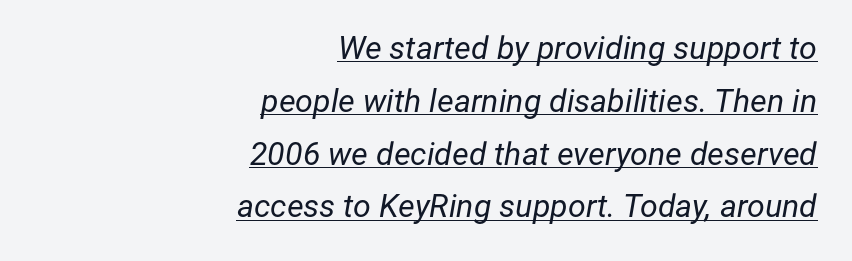
{"italic": "yes", "lean": "right", "slant_degrees": 12, "bold": "no", "weight": "regular", "width": "normal", "stroke_contrast": "low", "x_height": "medium", "monospaced": "no", "underline": "yes", "align": "right", "line_spacing": "normal", "line_spacing_ratio": 1.65, "letter_spacing": "normal", "letter_spacing_em": 0.0, "glyph_px": 32}
